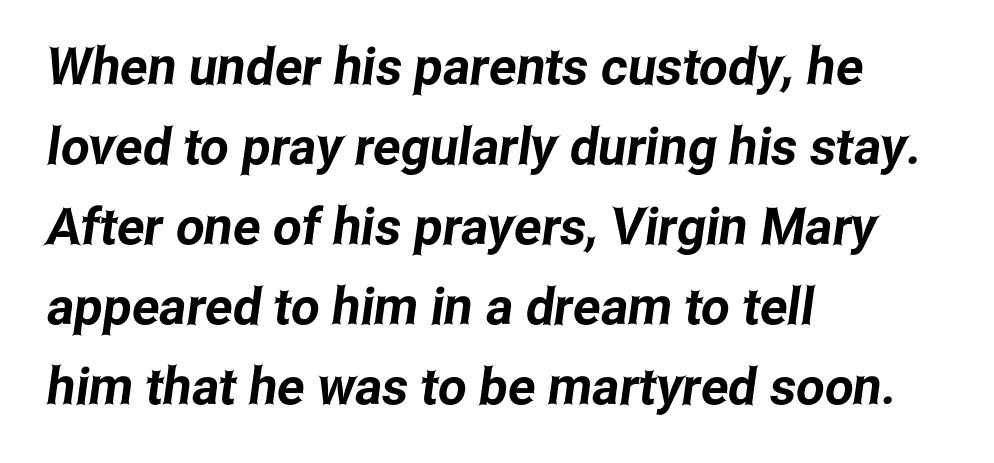
Q: Is the typeface a serif or a sans-serif typeface? A: Sans-serif.
Q: Is the text underlined? A: No.
Q: How is the paragraph aligned? A: Left-aligned.
Q: Is the spacing between letters normal or unusually wide? A: Normal.
Q: Is the spacing between lines tight, normal or loose? A: Normal.
Q: Width (condensed, normal, or wide)? A: Condensed.
Q: Stroke contrast? A: Low.
Q: x-height? A: Medium.
Q: Monospaced? A: No.
